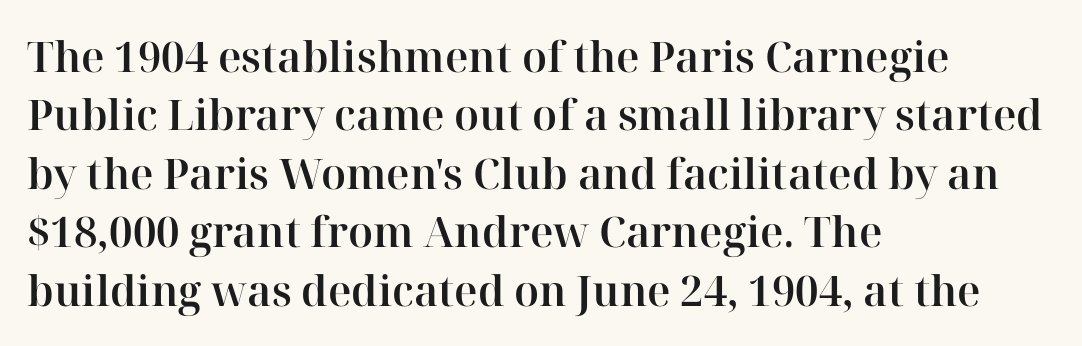
Upright lettering throughout. Look at the bottom of the vertical strokes: they flare into serifs here. Short and long lines alike share a common starting point at left. The leading is moderate, giving the passage an even texture. The letters sit at their default tracking, neither squeezed nor spread. No word sits above an underline.
